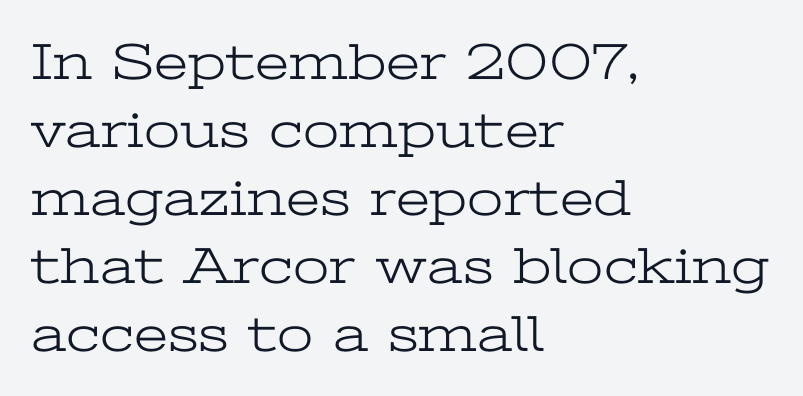
The lettering stays uniformly vertical, giving the passage a roman look. A typesetter would call this proportional, since set widths differ per character. Spacing between characters is what you'd get straight out of the box. Rows of type keep a routine distance in the vertical direction.
